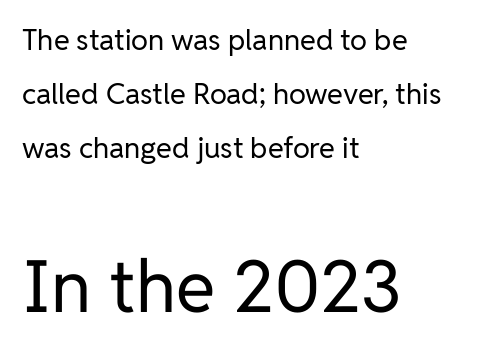
Ink coverage per letter is moderate at most. Left-aligned paragraph, ragged on the right. The rendering uses natural spacing where letterforms have individual widths. Nope, not italic — everything's standing straight. Descenders hang freely into open space.
